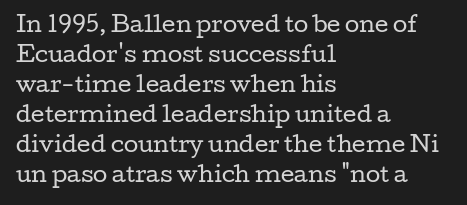
{"italic": "no", "bold": "no", "underline": "no", "align": "left", "line_spacing": "normal", "line_spacing_ratio": 1.43, "letter_spacing": "normal", "letter_spacing_em": 0.0, "glyph_px": 21}
